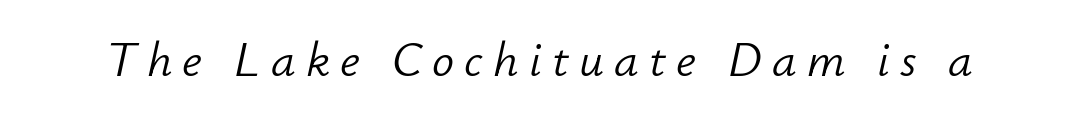
Q: Is the text bold? A: No.
Q: Is the text italic (slanted)? A: Yes, it leans right by about 12 degrees.
Q: Is the text underlined? A: No.
Q: Is the spacing between letters normal or unusually wide? A: Unusually wide.
Q: Width (condensed, normal, or wide)? A: Normal.
Q: Stroke contrast? A: Low.
Q: x-height? A: Small.
Q: Monospaced? A: No.
